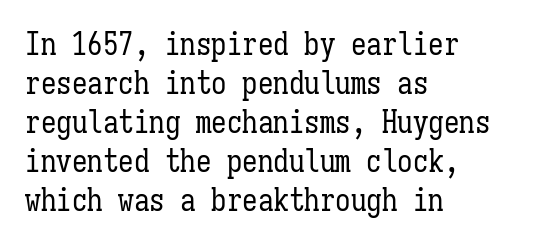
The image shows 31 px regular-weight, condensed type, upright, monospaced; set left-aligned, normal line spacing (1.26x), normal letter spacing, not underlined; low stroke contrast and a medium x-height.
